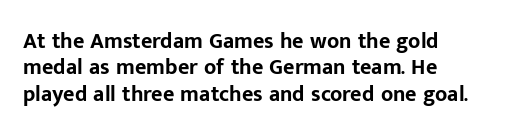
Q: Is the text bold? A: Yes.
Q: Is the text italic (slanted)? A: No, it is upright.
Q: Is the text underlined? A: No.
Q: How is the paragraph aligned? A: Left-aligned.
Q: Is the spacing between letters normal or unusually wide? A: Normal.
